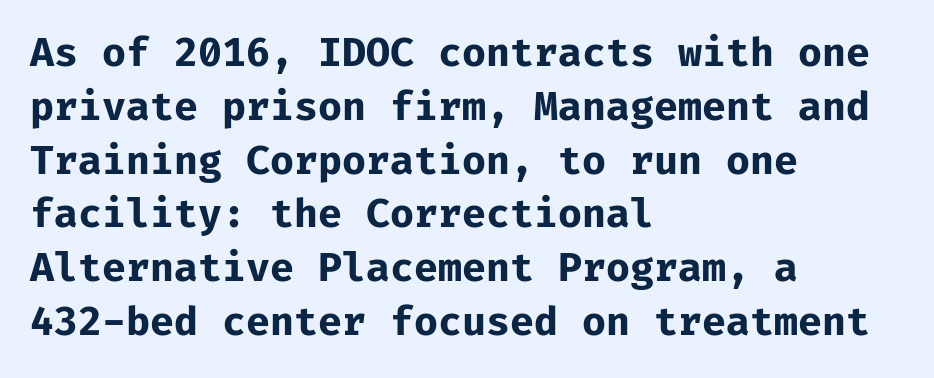
Heft: maximum for text — a bold. Quick note: interline space is typical. Check the space under the baseline: it is left empty. The passage shown is typed in a monospace face where columns stay perfectly aligned.
